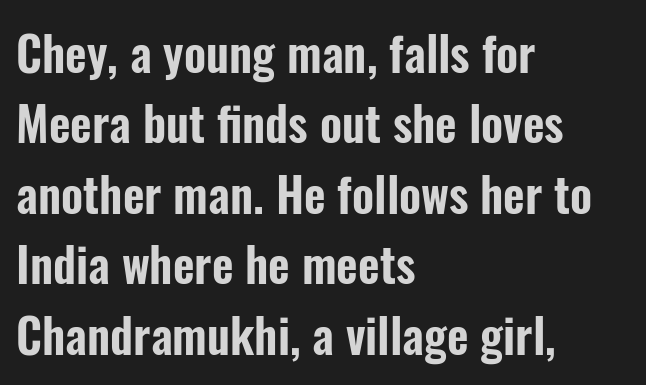
Compared with a centered layout, this one pins lines to the left instead. Characters remain perfectly vertical along every line. Check the space under the baseline: it is left empty. Is there much room between lines? A standard amount, neither cramped nor airy. Do the characters align in a grid? No, the font is proportional. Each word holds together tightly as a unit, with standard inter-letter gaps.
